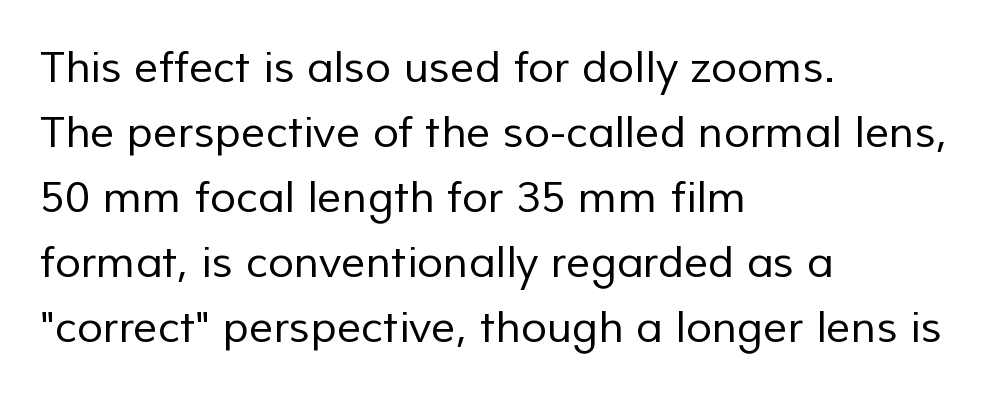
Q: Is the text bold? A: No.
Q: Is the typeface a serif or a sans-serif typeface? A: Sans-serif.
Q: Is the text underlined? A: No.
Q: How is the paragraph aligned? A: Left-aligned.
Q: Is the spacing between letters normal or unusually wide? A: Normal.
Q: Is the spacing between lines tight, normal or loose? A: Normal.
Q: Width (condensed, normal, or wide)? A: Normal.
Q: Stroke contrast? A: Low.
Q: x-height? A: Medium.
Q: Monospaced? A: No.
